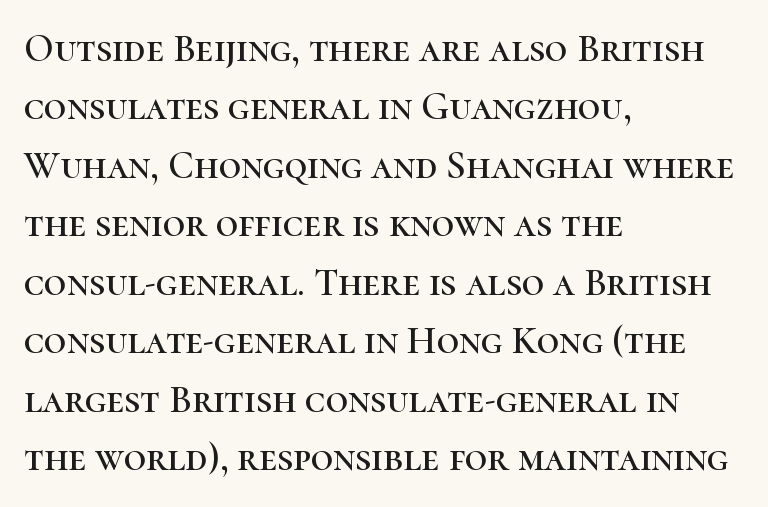
Each word holds together tightly as a unit, with standard inter-letter gaps. The rendering uses a moderate line-height, typical for paragraphs. Typographically, this falls in the serif category. Lines of text with bare space underneath.
